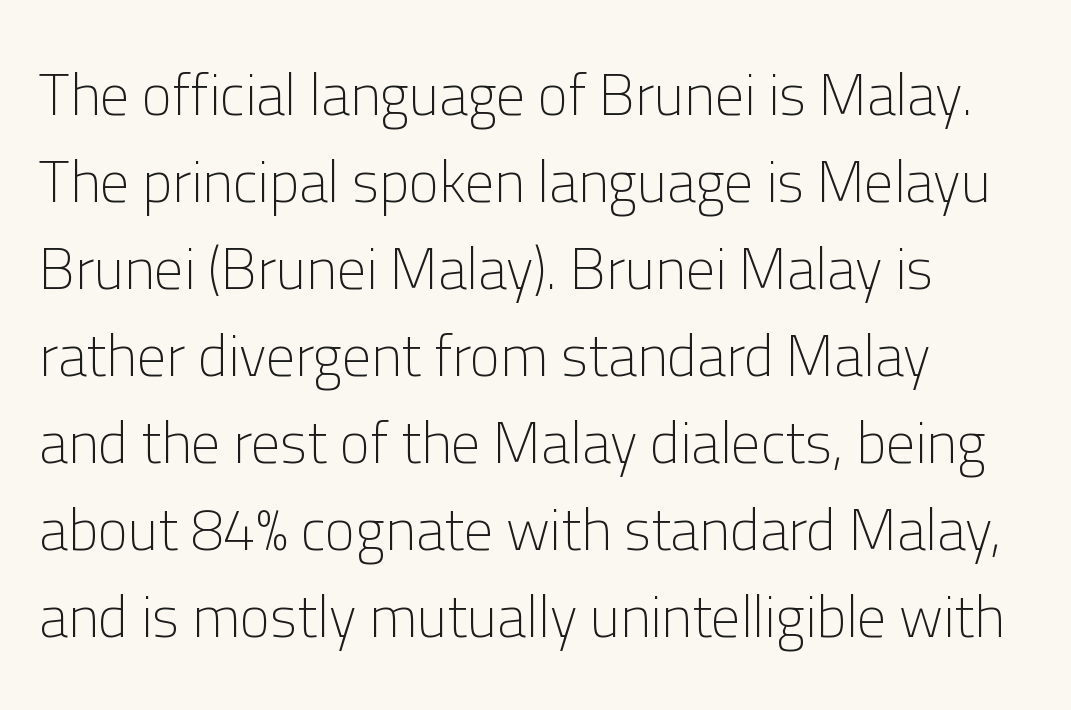
The image shows 58 px light sans-serif type, upright; set left-aligned, normal line spacing (1.5x), normal letter spacing, not underlined; low stroke contrast and a medium x-height.
